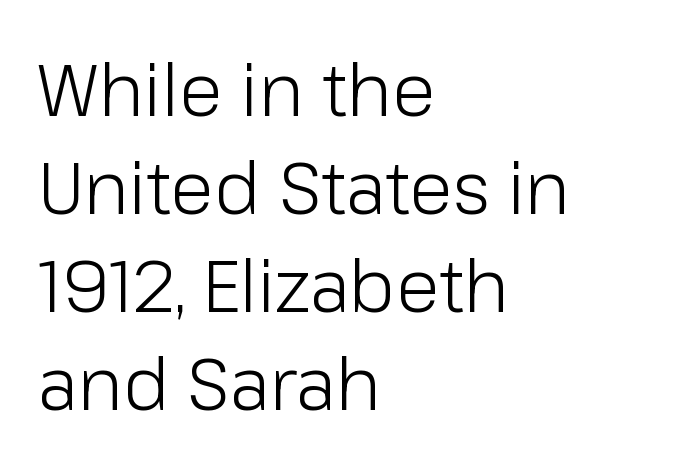
{"serif": "no", "italic": "no", "bold": "no", "weight": "light", "width": "normal", "stroke_contrast": "low", "x_height": "medium", "monospaced": "no", "underline": "no", "align": "left", "line_spacing": "normal", "line_spacing_ratio": 1.36, "letter_spacing": "normal", "letter_spacing_em": 0.0, "glyph_px": 72}
